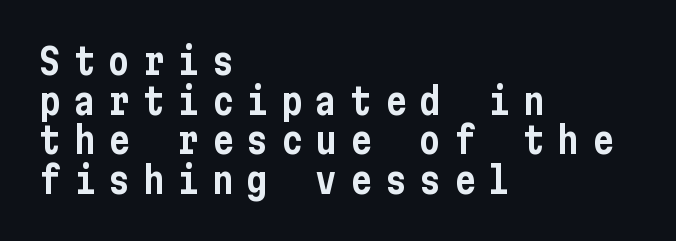
{"serif": "no", "italic": "no", "width": "condensed", "stroke_contrast": "low", "x_height": "medium", "underline": "no", "align": "left", "line_spacing": "tight", "line_spacing_ratio": 1.1, "letter_spacing": "wide", "letter_spacing_em": 0.36, "glyph_px": 36}
